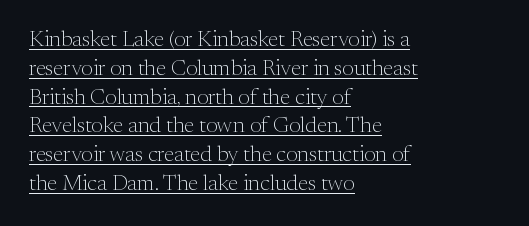
Q: Is the text bold? A: No.
Q: Is the text italic (slanted)? A: No, it is upright.
Q: Is the text underlined? A: Yes.
Q: How is the paragraph aligned? A: Left-aligned.
Q: Is the spacing between letters normal or unusually wide? A: Normal.
Q: Is the spacing between lines tight, normal or loose? A: Normal.
